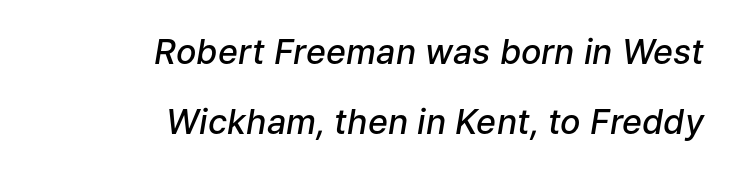
The horizontal fit of the characters is conventional and even. The characters look somewhat weighty, a semibold short of true bold. The passage shown stacks its lines with a broad gap. Just letters on the line, the space beneath them empty.
